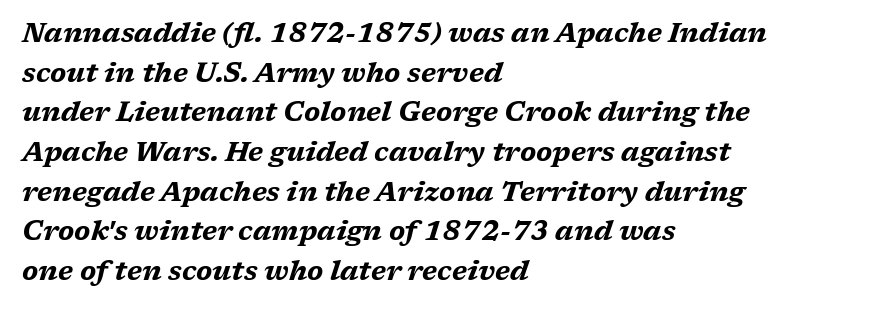
The rendering uses a bold face; every stroke is thick and dark. Between one letter and the next there's only the usual sliver of space. The typography opts for an oblique posture over an upright one. Typeset ragged right — the left edge is the straight one. Descenders hang freely into open space.
